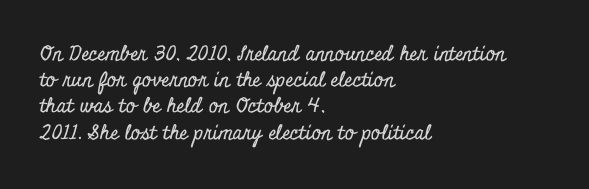
The image shows 20 px text type; set left-aligned, normal line spacing (1.31x), normal letter spacing, not underlined.
